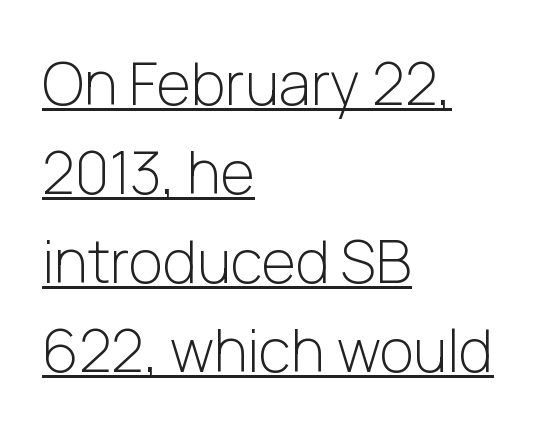
{"serif": "no", "italic": "no", "bold": "no", "weight": "light", "width": "normal", "stroke_contrast": "low", "x_height": "medium", "monospaced": "no", "underline": "yes", "align": "left", "line_spacing": "normal", "line_spacing_ratio": 1.51, "letter_spacing": "normal", "letter_spacing_em": 0.0, "glyph_px": 59}
